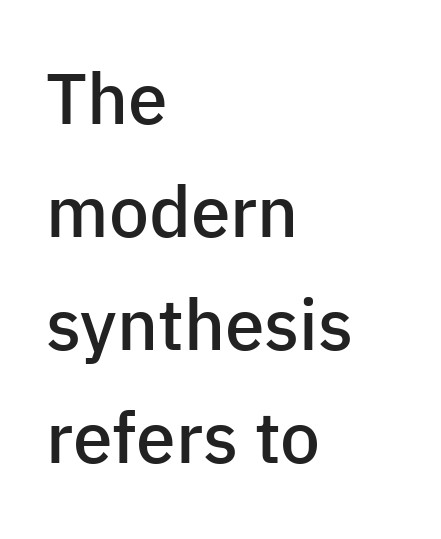
{"serif": "no", "italic": "no", "bold": "semi", "weight": "semibold", "width": "normal", "stroke_contrast": "low", "x_height": "medium", "monospaced": "no", "underline": "no", "align": "left", "line_spacing": "normal", "line_spacing_ratio": 1.59, "letter_spacing": "normal", "letter_spacing_em": 0.0, "glyph_px": 71}
